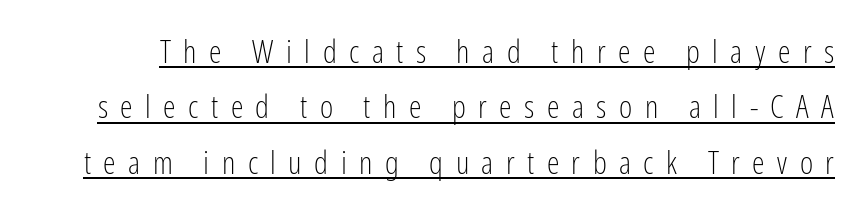
Every character sits straight up, as roman type does. Is the stroke heavy? The answer is a plain regular-or-lighter. You could not count columns in this text — the font is proportionally spaced. Looks like someone drew a line under every word here. The glyphs in this specimen are sans serif.
